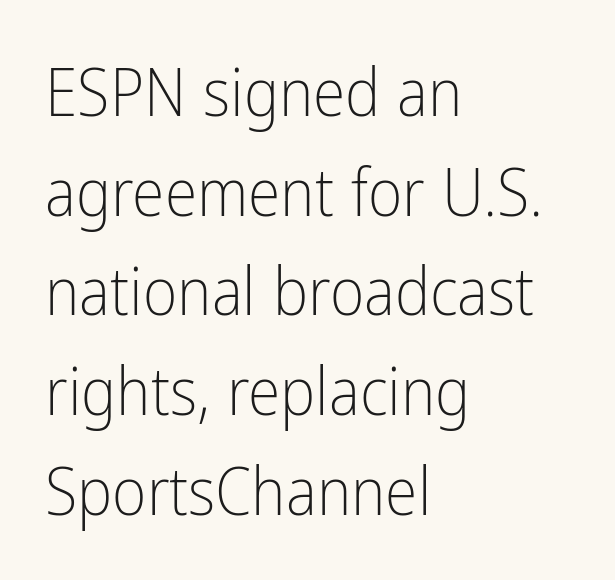
Nothing sits at the stroke ends, so this counts as sans-serif. Honestly, the row spacing looks completely unremarkable. The passage is arranged the way most books set body copy — flush left. The rendering keeps characters at their native spacing. Italic: no, the glyphs are upright roman.
